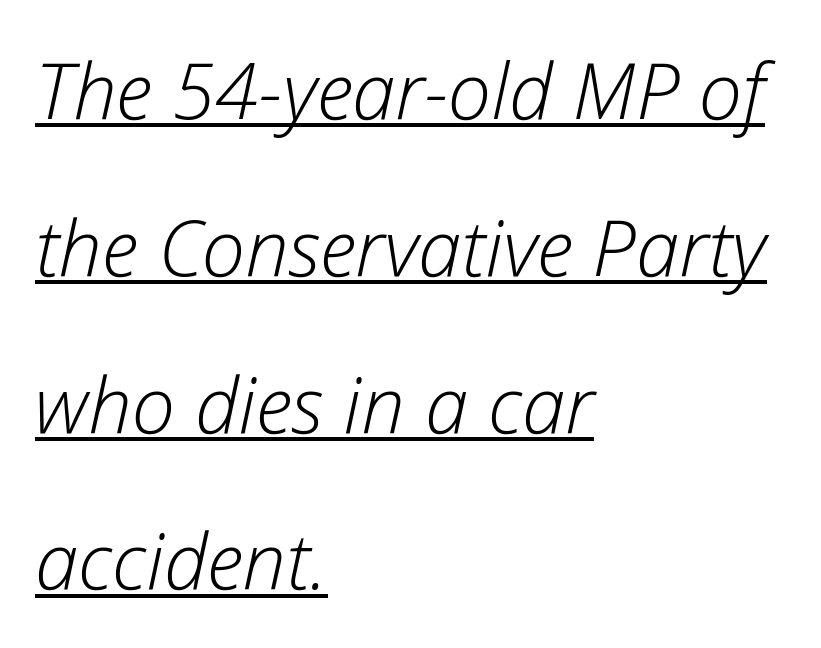
Q: Is the text bold? A: No.
Q: Is the text italic (slanted)? A: Yes, it leans right by about 12 degrees.
Q: Is the text underlined? A: Yes.
Q: How is the paragraph aligned? A: Left-aligned.
Q: Is the spacing between letters normal or unusually wide? A: Normal.
Q: Is the spacing between lines tight, normal or loose? A: Loose.
Q: Width (condensed, normal, or wide)? A: Normal.
Q: Stroke contrast? A: Low.
Q: x-height? A: Medium.
Q: Monospaced? A: No.
